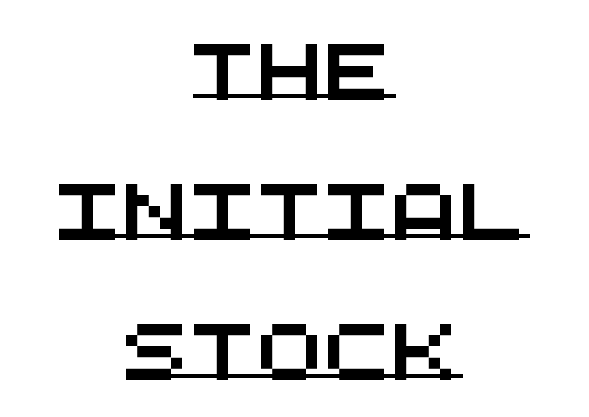
Q: Is the typeface a serif or a sans-serif typeface? A: Sans-serif.
Q: Is the text underlined? A: Yes.
Q: How is the paragraph aligned? A: Centered.
Q: Is the spacing between letters normal or unusually wide? A: Normal.
Q: Is the spacing between lines tight, normal or loose? A: Loose.
Q: Width (condensed, normal, or wide)? A: Wide.
Q: Stroke contrast? A: Medium.
Q: x-height? A: Large.
Q: Monospaced? A: Yes.
